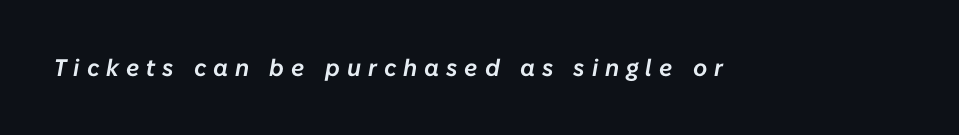
The font's italic variant was chosen for this text. The foot of each line stays bare and open. Compared with typical body copy, the letter spacing here is much looser.
